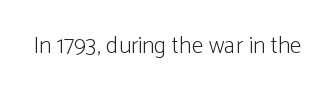
The image shows 24 px text type, upright; set normal letter spacing, not underlined.
